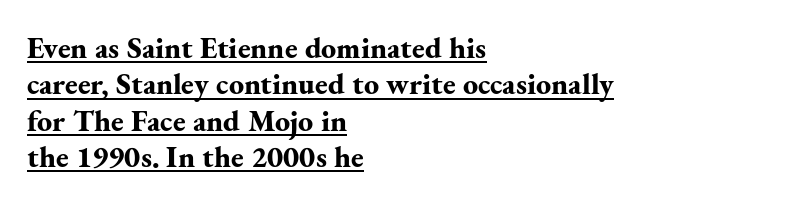
Pretty heavy lettering here — definitely bold. Notice how the passage keeps a crisp vertical edge on the left only. If you drew a line through each stem, it would be perfectly vertical. The glyphs in this specimen are seriffed. The type is set solid horizontally, with unmodified tracking. This is underlined copy, the kind a proofreader might mark for attention.
